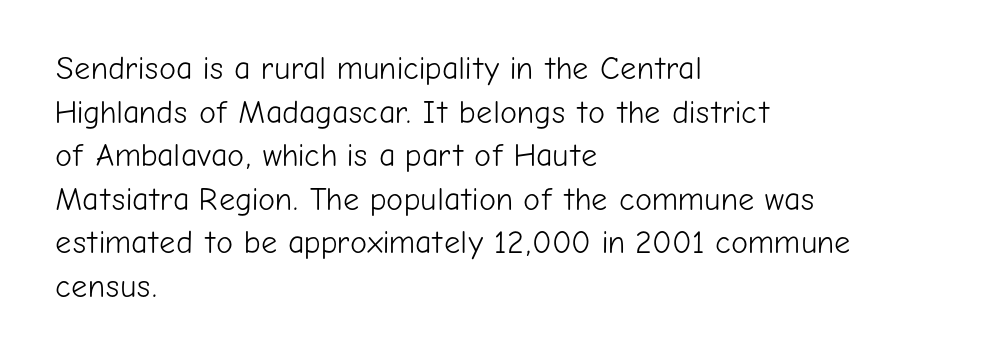
{"serif": "no", "italic": "no", "bold": "no", "weight": "light", "width": "normal", "stroke_contrast": "low", "x_height": "medium", "monospaced": "no", "underline": "no", "align": "left", "line_spacing": "normal", "line_spacing_ratio": 1.36, "letter_spacing": "normal", "letter_spacing_em": 0.0, "glyph_px": 32}
